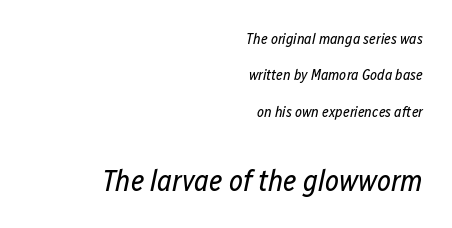
{"italic": "yes", "lean": "right", "slant_degrees": 12, "bold": "no", "weight": "regular", "width": "condensed", "stroke_contrast": "low", "x_height": "medium", "monospaced": "no", "underline": "no", "align": "right", "line_spacing": "loose", "line_spacing_ratio": 2.42, "letter_spacing": "normal", "letter_spacing_em": 0.0, "larger_block": "second", "size_ratio": 2.0, "glyph_px": 30}
